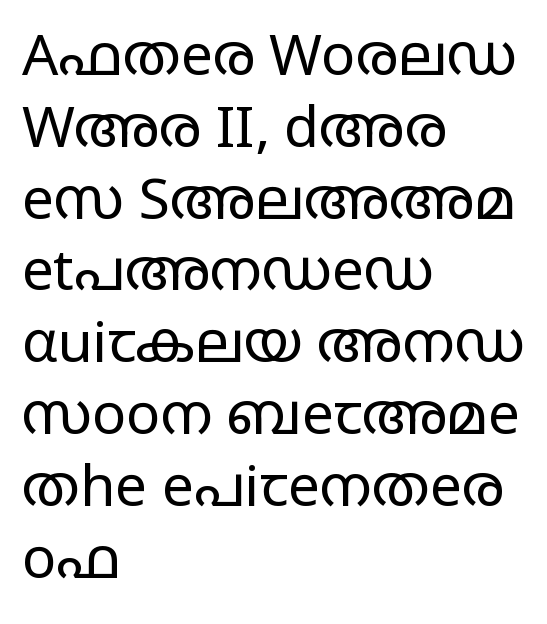
Looks like regular typesetting: each glyph gets only the width it needs. The axis of the letterforms is exactly vertical. The strokes are not fattened; the text isn't bold. Horizontal alignment here is leftward, the default for most running prose.
